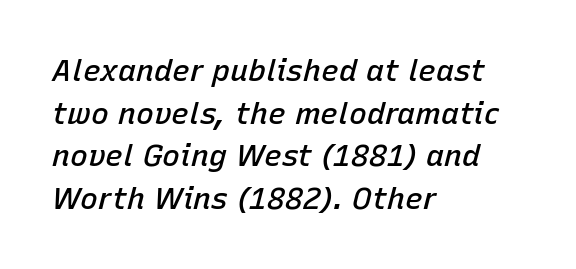
Q: Is the text bold? A: Semi-bold.
Q: Is the text italic (slanted)? A: Yes, it leans right by about 15 degrees.
Q: Is the text underlined? A: No.
Q: How is the paragraph aligned? A: Left-aligned.
Q: Is the spacing between letters normal or unusually wide? A: Normal.
Q: Is the spacing between lines tight, normal or loose? A: Normal.
Q: Width (condensed, normal, or wide)? A: Normal.
Q: Stroke contrast? A: Low.
Q: x-height? A: Medium.
Q: Monospaced? A: No.
